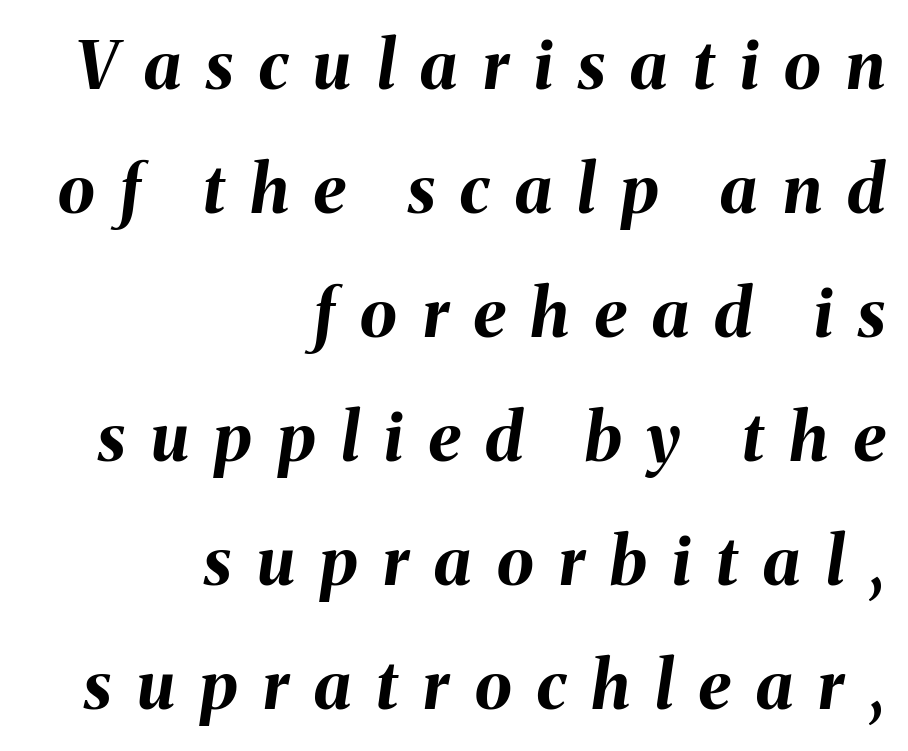
The image shows 67 px bold type, italic (leaning right); set right-aligned, line spacing 1.85x, unusually wide letter spacing (+0.38 em), not underlined; medium stroke contrast and a medium x-height.
